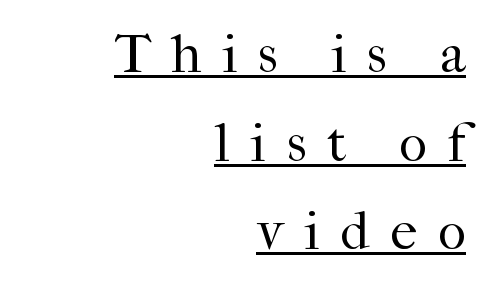
Q: Is the text bold? A: No.
Q: Is the text italic (slanted)? A: No, it is upright.
Q: Is the typeface a serif or a sans-serif typeface? A: Serif.
Q: Is the text underlined? A: Yes.
Q: How is the paragraph aligned? A: Right-aligned.
Q: Is the spacing between letters normal or unusually wide? A: Unusually wide.
Q: Is the spacing between lines tight, normal or loose? A: Normal.
Q: Width (condensed, normal, or wide)? A: Normal.
Q: Stroke contrast? A: High.
Q: x-height? A: Medium.
Q: Monospaced? A: No.
